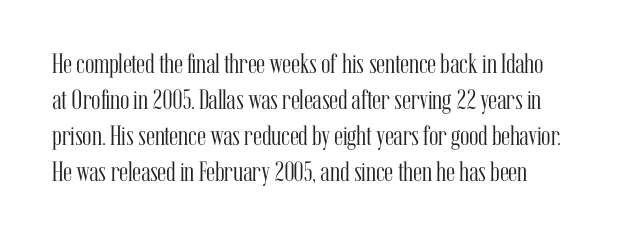
The image shows 28 px light, condensed serif type, upright; set normal line spacing (1.28x), normal letter spacing, not underlined; medium stroke contrast and a medium x-height.
